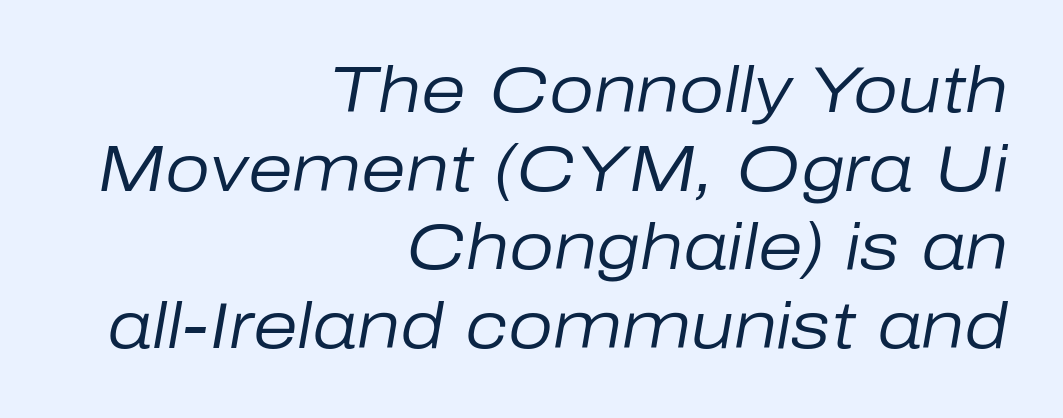
The image shows 64 px regular-weight type, italic (leaning right); set right-aligned, line spacing 1.23x, normal letter spacing, not underlined; low stroke contrast and a medium x-height.
